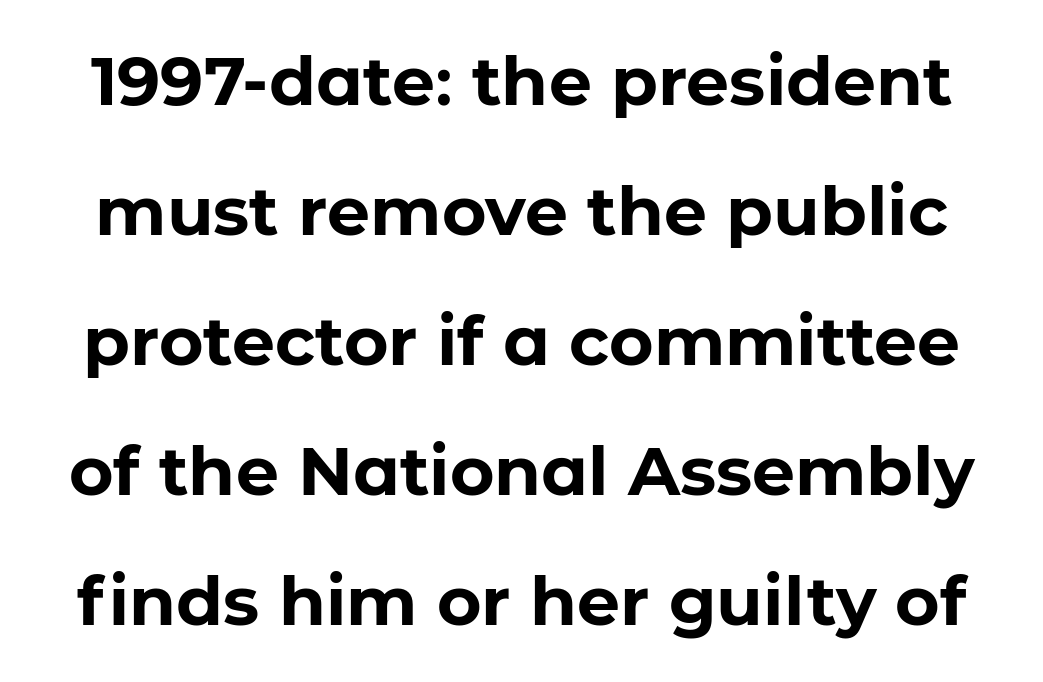
The line-height multiplier appears high, well above default. Think of a printed novel: that variable character pitch is what you see here. Stroke terminals: plain, sans-serif. Vertical strokes here are truly vertical. Words float on clear page, feet unadorned. The face used here has the dense, thick strokes of a bold.
